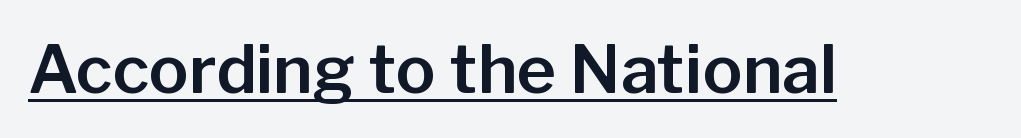
{"serif": "no", "italic": "no", "width": "normal", "stroke_contrast": "low", "x_height": "medium", "monospaced": "no", "underline": "yes", "letter_spacing": "normal", "letter_spacing_em": 0.0, "glyph_px": 67}
